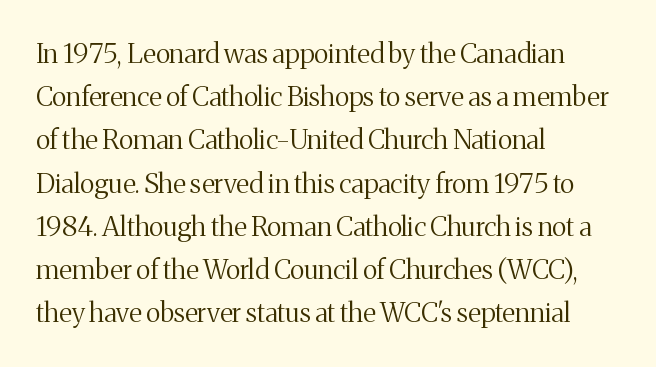
The image shows 27 px text type, upright; set left-aligned, normal line spacing (1.6x), normal letter spacing, not underlined.
